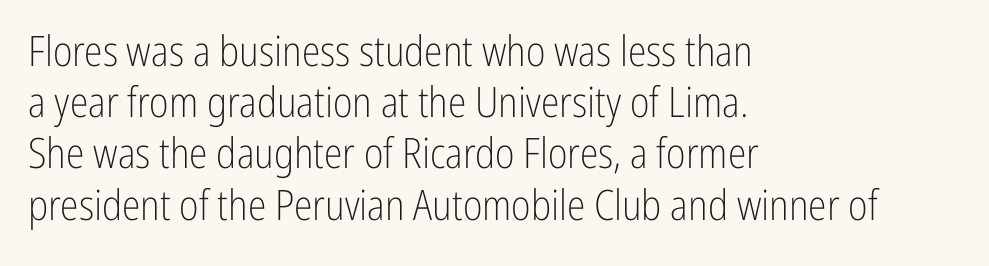
Q: Is the text bold? A: No.
Q: Is the text italic (slanted)? A: No, it is upright.
Q: Is the typeface a serif or a sans-serif typeface? A: Sans-serif.
Q: Is the text underlined? A: No.
Q: How is the paragraph aligned? A: Left-aligned.
Q: Is the spacing between letters normal or unusually wide? A: Normal.
Q: Width (condensed, normal, or wide)? A: Condensed.
Q: Stroke contrast? A: Low.
Q: x-height? A: Medium.
Q: Monospaced? A: No.
